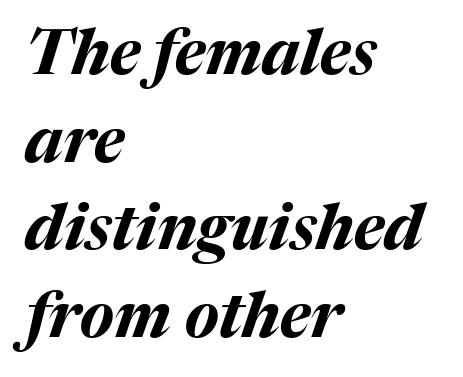
The image shows 63 px bold type, italic (leaning right); set left-aligned, normal line spacing (1.39x), normal letter spacing, not underlined; medium stroke contrast and a medium x-height.
